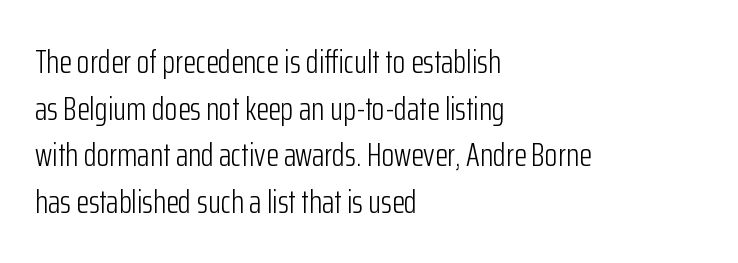
{"serif": "no", "italic": "no", "bold": "no", "weight": "light", "width": "condensed", "stroke_contrast": "low", "x_height": "medium", "monospaced": "no", "underline": "no", "align": "left", "line_spacing": "normal", "line_spacing_ratio": 1.41, "letter_spacing": "normal", "letter_spacing_em": 0.0, "glyph_px": 33}
